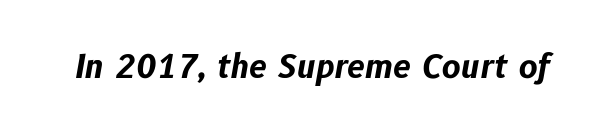
{"italic": "yes", "lean": "right", "slant_degrees": 10, "bold": "yes", "weight": "bold", "width": "normal", "stroke_contrast": "low", "x_height": "medium", "monospaced": "no", "underline": "no", "letter_spacing": "normal", "letter_spacing_em": 0.0, "glyph_px": 32}
